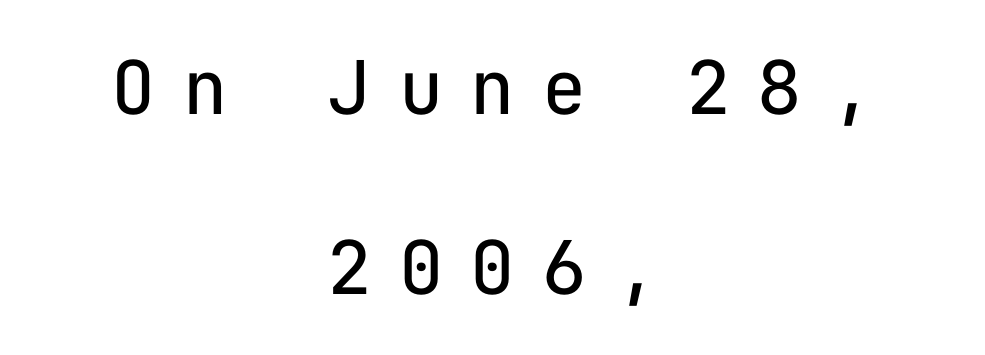
The image shows 74 px regular-weight sans-serif type, upright, monospaced; set centered, loose line spacing (2.43x), unusually wide letter spacing (+0.37 em), not underlined; low stroke contrast and a medium x-height.
